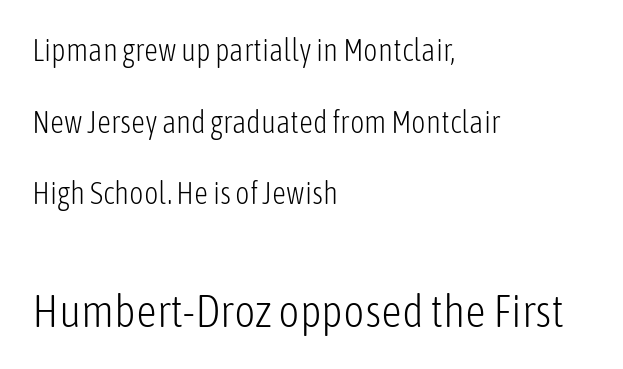
The image shows 46 px light, condensed sans-serif type, upright; set left-aligned, loose line spacing (2.31x), normal letter spacing, not underlined; the second (bottom) block is 1.48x larger; low stroke contrast and a medium x-height.
